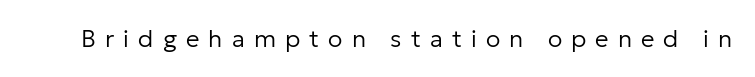
The image shows 24 px text type, upright; set unusually wide letter spacing (+0.38 em), not underlined.
